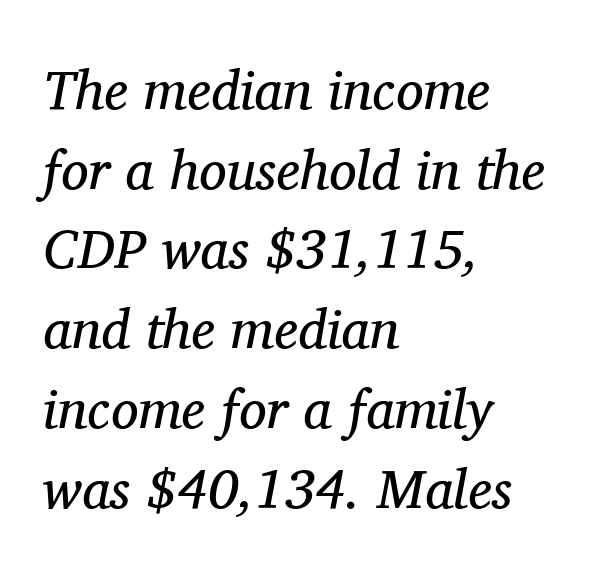
{"serif": "yes", "italic": "yes", "lean": "right", "slant_degrees": 11, "bold": "no", "weight": "regular", "width": "normal", "stroke_contrast": "medium", "x_height": "medium", "monospaced": "no", "underline": "no", "align": "left", "line_spacing": "normal", "line_spacing_ratio": 1.45, "letter_spacing": "normal", "letter_spacing_em": 0.0, "glyph_px": 55}
